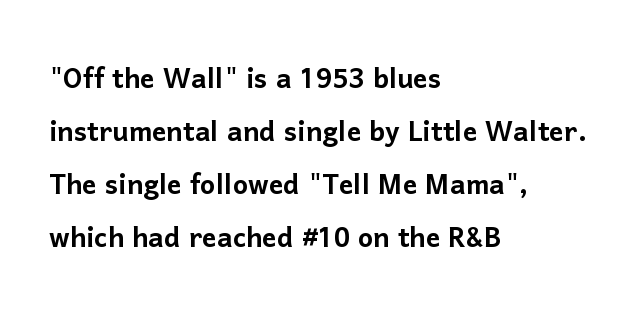
Q: Is the text italic (slanted)? A: No, it is upright.
Q: Is the typeface a serif or a sans-serif typeface? A: Sans-serif.
Q: Is the text underlined? A: No.
Q: How is the paragraph aligned? A: Left-aligned.
Q: Is the spacing between letters normal or unusually wide? A: Normal.
Q: Is the spacing between lines tight, normal or loose? A: Normal.
Q: Width (condensed, normal, or wide)? A: Normal.
Q: Stroke contrast? A: Low.
Q: x-height? A: Medium.
Q: Monospaced? A: No.
